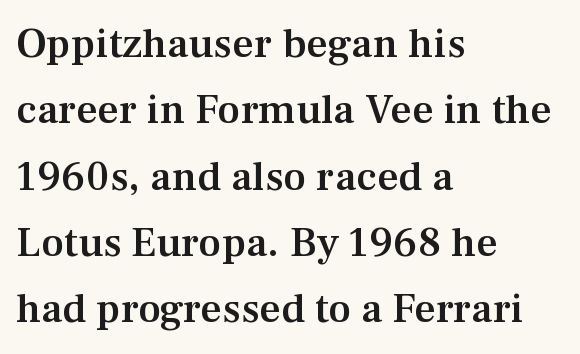
{"serif": "yes", "italic": "no", "bold": "semi", "weight": "semibold", "width": "normal", "stroke_contrast": "medium", "x_height": "medium", "monospaced": "no", "underline": "no", "align": "left", "line_spacing": "normal", "line_spacing_ratio": 1.58, "letter_spacing": "normal", "letter_spacing_em": 0.0, "glyph_px": 42}
